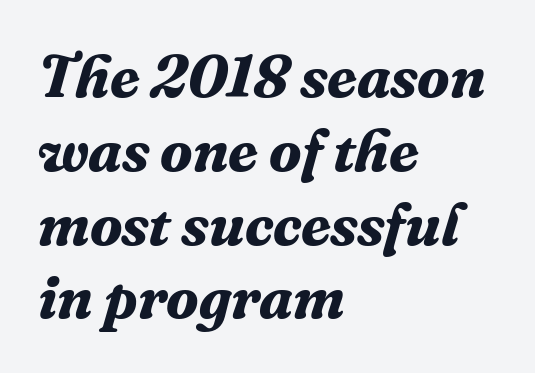
The image shows 60 px bold serif type, italic (leaning right); set left-aligned, line spacing 1.23x, normal letter spacing, not underlined; medium stroke contrast and a medium x-height.
